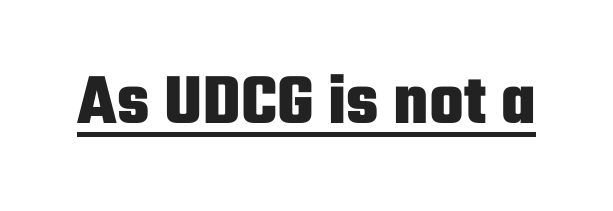
Observe the ordinary spacing: letters are neighbours, not strangers. Letterform terminals end flat and unadorned throughout the passage. A continuous stroke trails under the words, as in a hyperlink. The rendering uses natural spacing where letterforms have individual widths. When letters stand straight like this, we call the style roman or upright.
